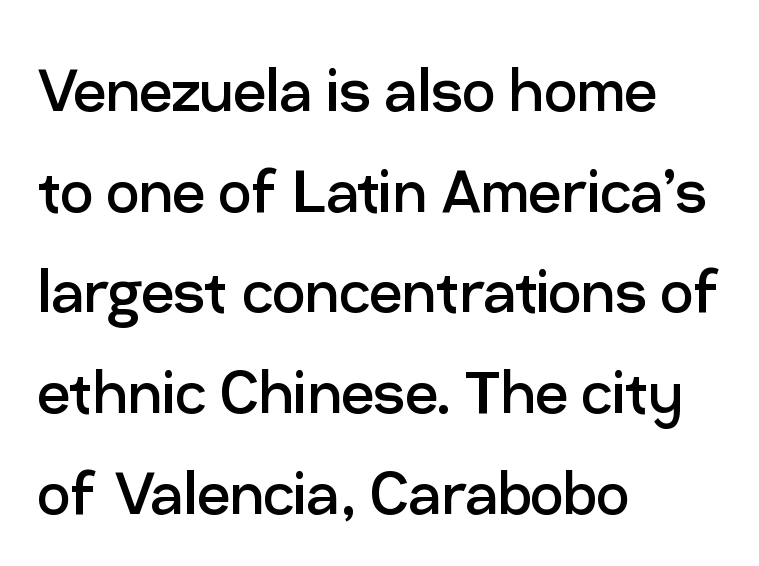
{"serif": "no", "italic": "no", "bold": "no", "weight": "regular", "width": "normal", "stroke_contrast": "low", "x_height": "medium", "monospaced": "no", "underline": "no", "align": "left", "line_spacing": "normal", "line_spacing_ratio": 1.38, "letter_spacing": "normal", "letter_spacing_em": 0.0, "glyph_px": 73}
